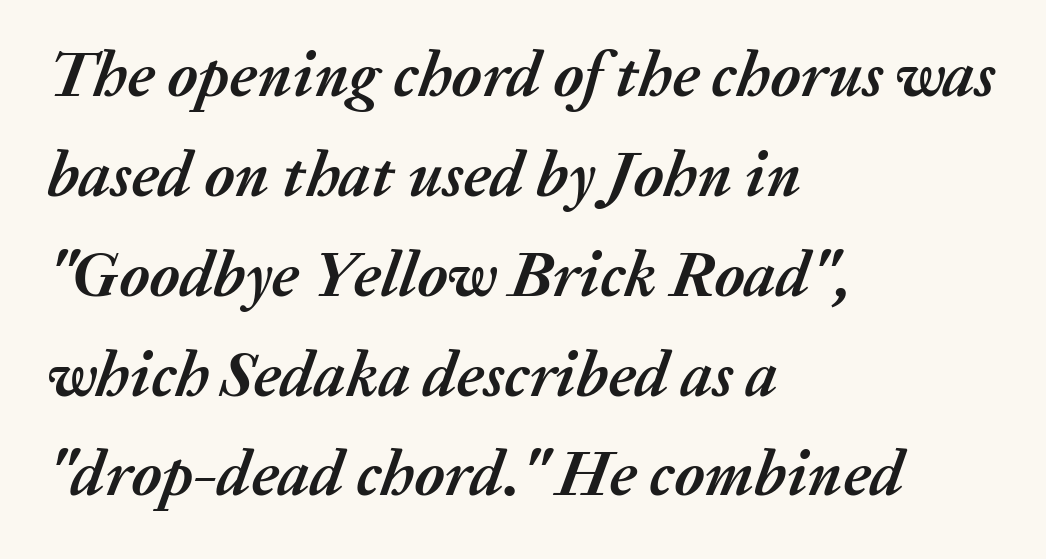
The image shows 64 px semibold type, italic (leaning right); set left-aligned, normal line spacing (1.56x), normal letter spacing, not underlined; medium stroke contrast and a medium x-height.
